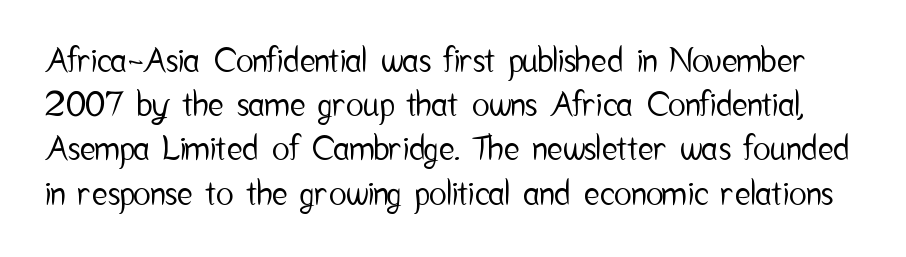
The image shows 33 px condensed sans-serif type, upright; set normal line spacing (1.34x), normal letter spacing, not underlined; low stroke contrast and a medium x-height.
